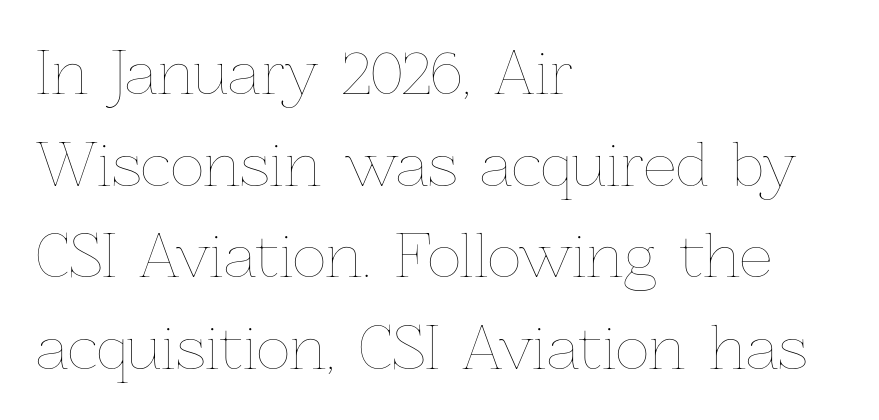
The image shows 58 px thin type, upright; set left-aligned, normal line spacing (1.58x), normal letter spacing, not underlined; low stroke contrast and a medium x-height.
